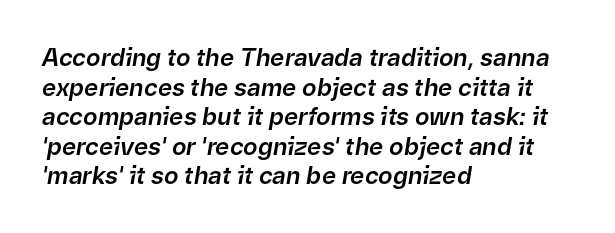
The image shows 24 px text type, italic (leaning right); set left-aligned, line spacing 1.23x, normal letter spacing, not underlined.
